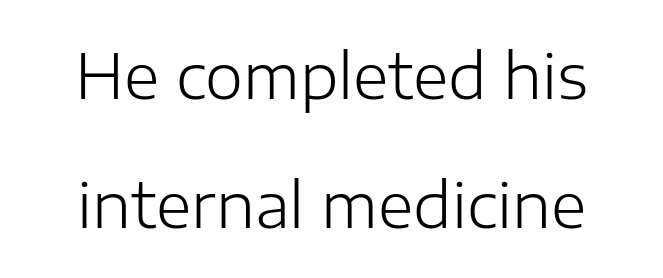
Q: Is the text bold? A: No.
Q: Is the text italic (slanted)? A: No, it is upright.
Q: Is the typeface a serif or a sans-serif typeface? A: Sans-serif.
Q: Is the text underlined? A: No.
Q: Is the spacing between letters normal or unusually wide? A: Normal.
Q: Is the spacing between lines tight, normal or loose? A: Loose.
Q: Width (condensed, normal, or wide)? A: Normal.
Q: Stroke contrast? A: Low.
Q: x-height? A: Medium.
Q: Monospaced? A: No.
